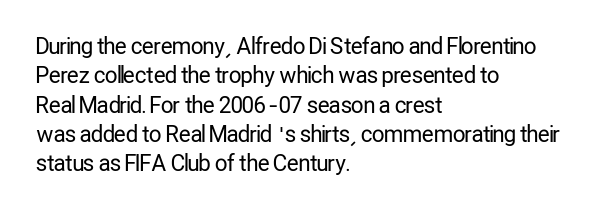
Q: Is the text bold? A: No.
Q: Is the text italic (slanted)? A: No, it is upright.
Q: Is the text underlined? A: No.
Q: How is the paragraph aligned? A: Left-aligned.
Q: Is the spacing between letters normal or unusually wide? A: Normal.
Q: Is the spacing between lines tight, normal or loose? A: Normal.
